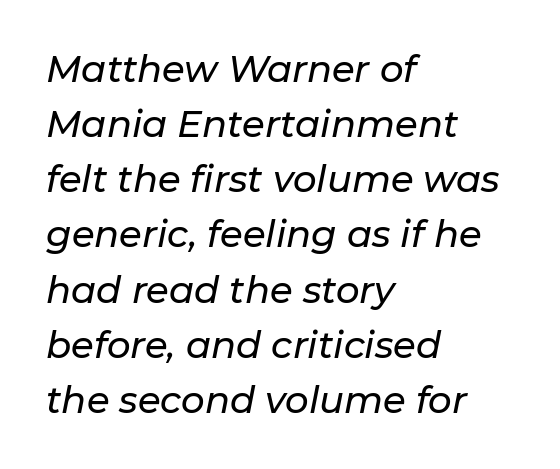
The image shows 37 px text type, italic (leaning right); set left-aligned, normal line spacing (1.49x), normal letter spacing, not underlined; low stroke contrast and a medium x-height.
